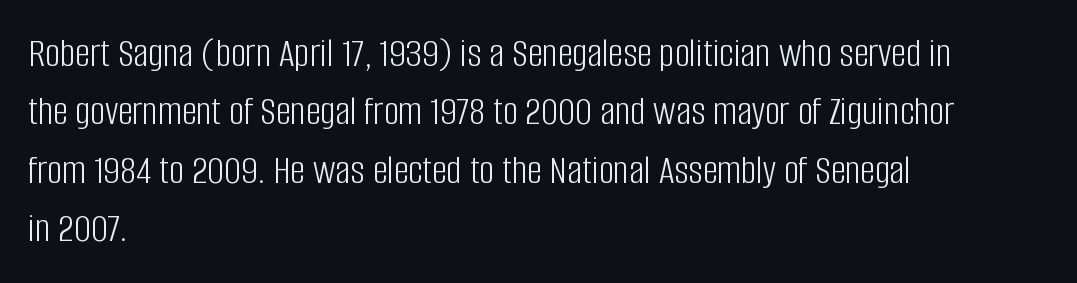
{"serif": "no", "italic": "no", "bold": "no", "weight": "light", "width": "condensed", "stroke_contrast": "low", "x_height": "large", "monospaced": "no", "underline": "no", "align": "left", "line_spacing": "normal", "line_spacing_ratio": 1.39, "letter_spacing": "normal", "letter_spacing_em": 0.0, "glyph_px": 42}
